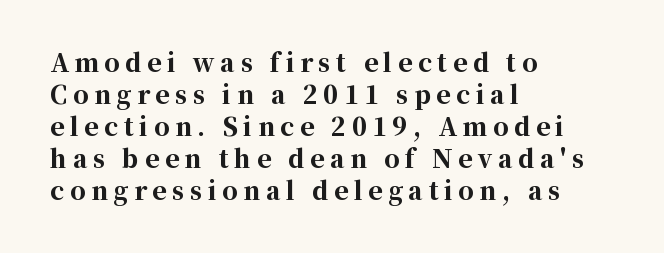
Q: Is the text bold? A: Yes.
Q: Is the text italic (slanted)? A: No, it is upright.
Q: Is the text underlined? A: No.
Q: How is the paragraph aligned? A: Left-aligned.
Q: Is the spacing between letters normal or unusually wide? A: Unusually wide.
Q: Is the spacing between lines tight, normal or loose? A: Normal.
